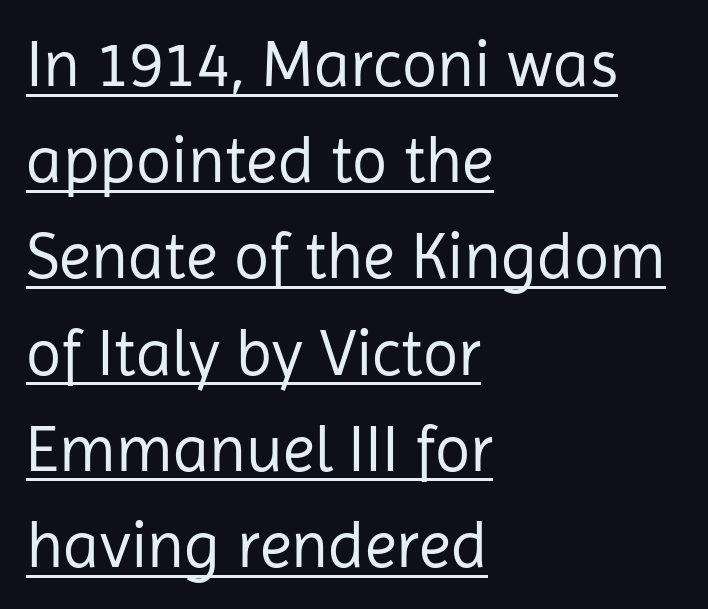
The block of text has a typical density, with ordinary space between rows. Heaviness? Minimal to ordinary, like unemphasized prose. This sample has the flowing, uneven cadence of proportional lettering. A rule runs beneath these lines of type.
